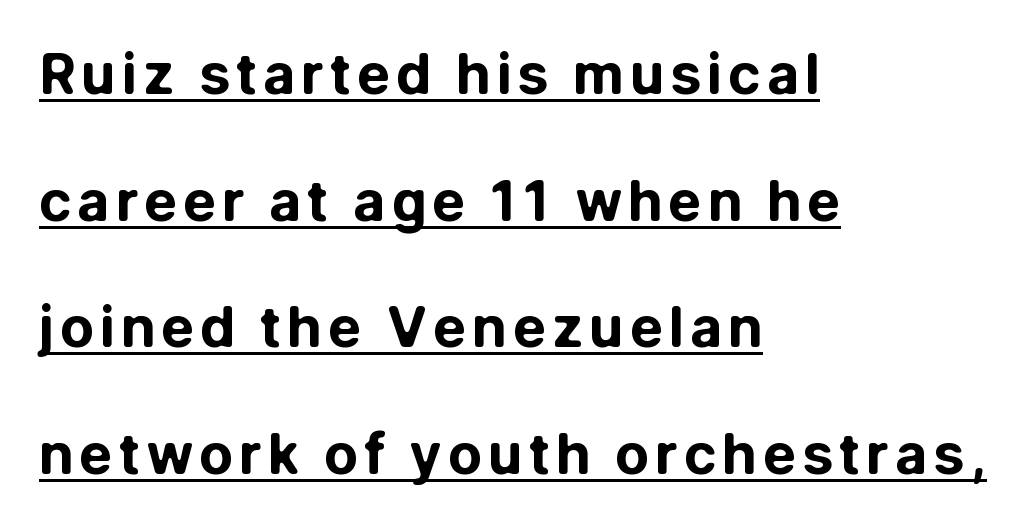
Q: Is the text bold? A: Yes.
Q: Is the text italic (slanted)? A: No, it is upright.
Q: Is the typeface a serif or a sans-serif typeface? A: Sans-serif.
Q: Is the text underlined? A: Yes.
Q: How is the paragraph aligned? A: Left-aligned.
Q: Is the spacing between lines tight, normal or loose? A: Loose.
Q: Width (condensed, normal, or wide)? A: Normal.
Q: Stroke contrast? A: Low.
Q: x-height? A: Medium.
Q: Monospaced? A: No.
